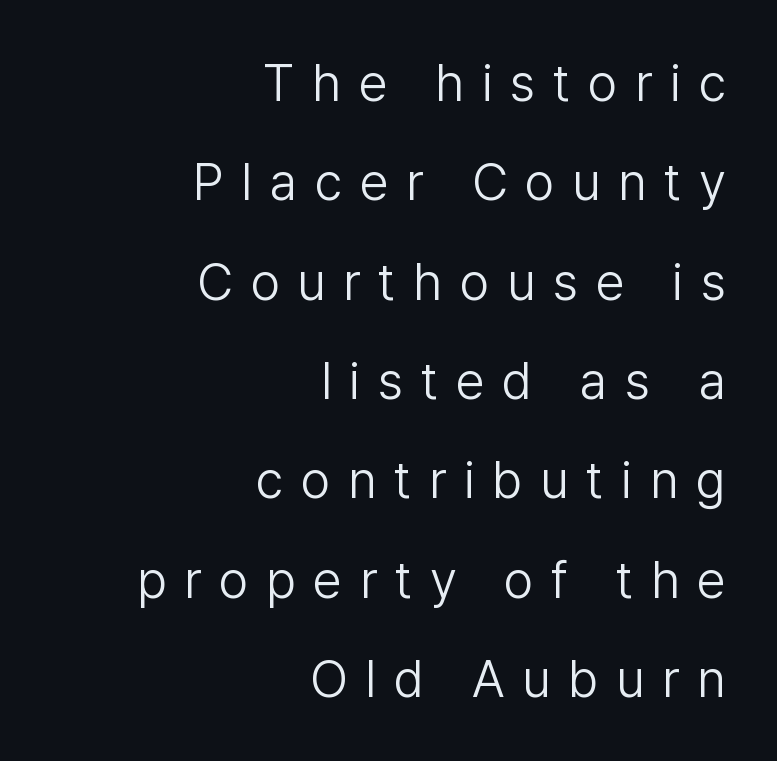
The image shows 52 px light sans-serif type, upright; set right-aligned, loose line spacing (1.91x), unusually wide letter spacing (+0.34 em), not underlined; low stroke contrast and a medium x-height.
